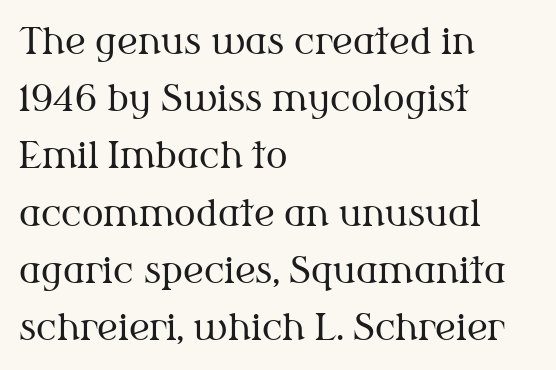
Underline: absent. This sample keeps an unexceptional amount of space between lines. You could not count columns in this text — the font is proportionally spaced. The typography opts for an upright posture over an oblique one. The passage shown is not bold in any degree. Check where the strokes stop: tiny serifs finish them off.
